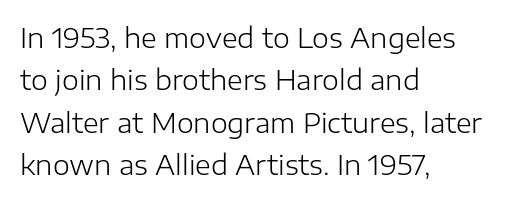
Characters follow at the spacing the type designer built in. Where is the straight margin? On the left. Weight: regular or lighter. Check the space under the baseline: it is left empty. Each new line begins a customary step beneath the previous one.
